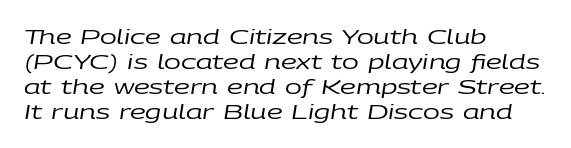
Each stroke keeps to a modest, everyday thickness or less. One glance says typical: line gaps are just what's usual. Tracking value appears to be zero — textbook default spacing. An italicized treatment has been applied to the whole sample. The passage is arranged the way most books set body copy — flush left.
